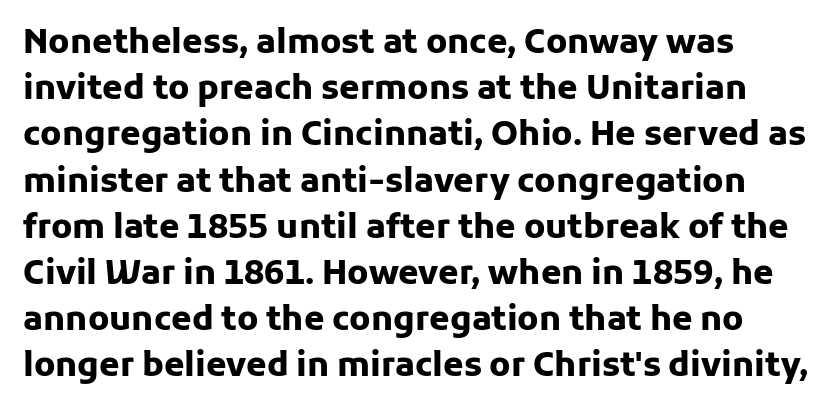
The image shows 33 px heavy sans-serif type, upright; set left-aligned, normal line spacing (1.4x), normal letter spacing, not underlined; low stroke contrast and a medium x-height.
